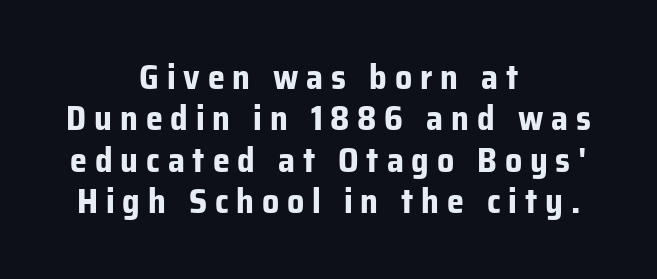
{"serif": "no", "italic": "no", "bold": "yes", "weight": "bold", "width": "normal", "stroke_contrast": "low", "x_height": "medium", "monospaced": "no", "underline": "no", "align": "center", "line_spacing_ratio": 1.22, "letter_spacing": "wide", "letter_spacing_em": 0.23, "glyph_px": 34}
